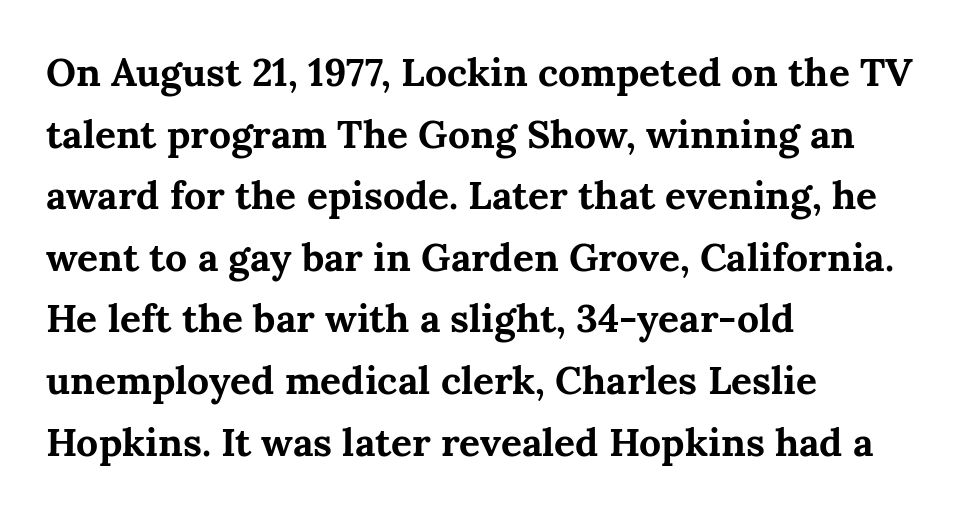
Q: Is the text bold? A: Yes.
Q: Is the text italic (slanted)? A: No, it is upright.
Q: Is the typeface a serif or a sans-serif typeface? A: Serif.
Q: Is the text underlined? A: No.
Q: How is the paragraph aligned? A: Left-aligned.
Q: Is the spacing between letters normal or unusually wide? A: Normal.
Q: Is the spacing between lines tight, normal or loose? A: Normal.
Q: Width (condensed, normal, or wide)? A: Normal.
Q: Stroke contrast? A: Medium.
Q: x-height? A: Medium.
Q: Monospaced? A: No.
